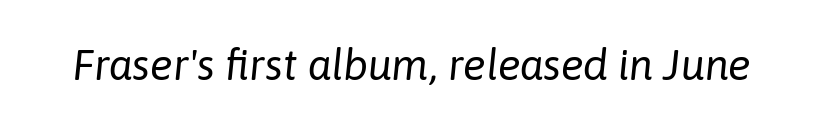
Default kerning and tracking; the words read as compact shapes. Emphasis-style slanted type is in use. Character widths vary here, with narrow letters taking less room than wide ones. This reads as an unemphasized weight, regular at the heaviest. Clear beneath every line of the passage.
